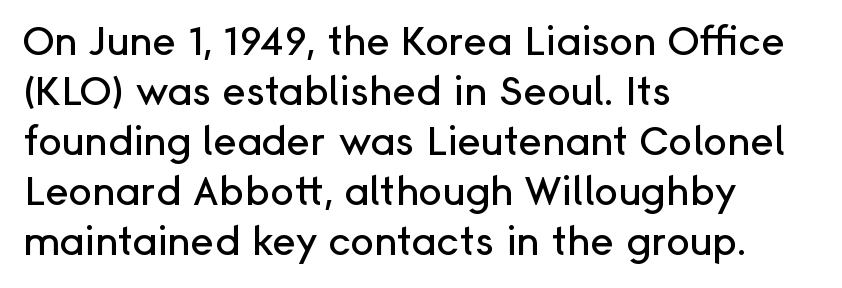
The image shows 40 px sans-serif type, upright; set left-aligned, normal line spacing (1.25x), normal letter spacing, not underlined; low stroke contrast and a medium x-height.
